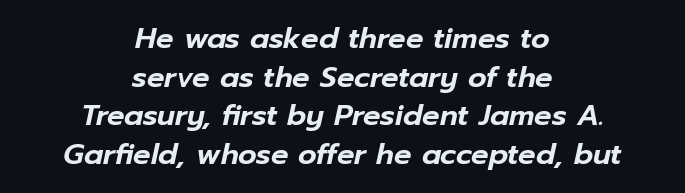
The image shows 29 px text type, italic (leaning right); set centered, normal line spacing (1.33x), normal letter spacing, not underlined; low stroke contrast and a medium x-height.
